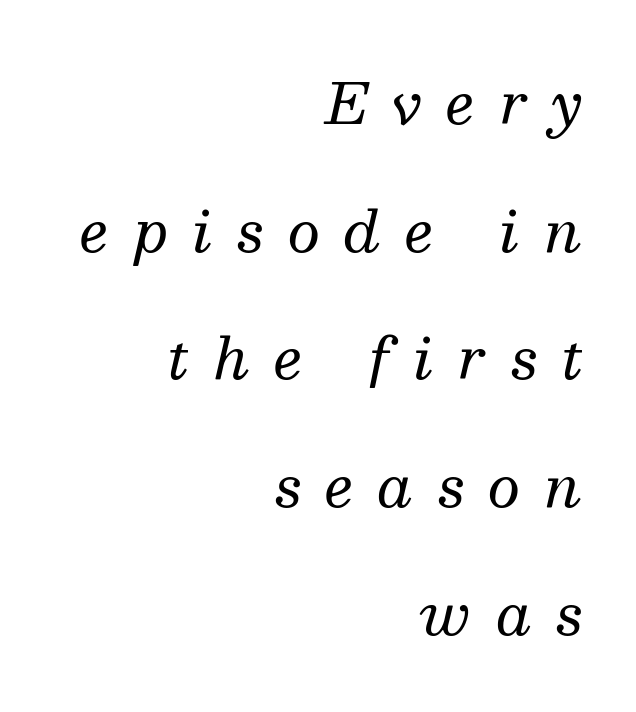
{"serif": "yes", "italic": "yes", "lean": "right", "slant_degrees": 13, "bold": "no", "weight": "regular", "width": "normal", "stroke_contrast": "medium", "x_height": "medium", "monospaced": "no", "underline": "no", "align": "right", "line_spacing": "loose", "line_spacing_ratio": 2.24, "letter_spacing": "wide", "letter_spacing_em": 0.43, "glyph_px": 57}
